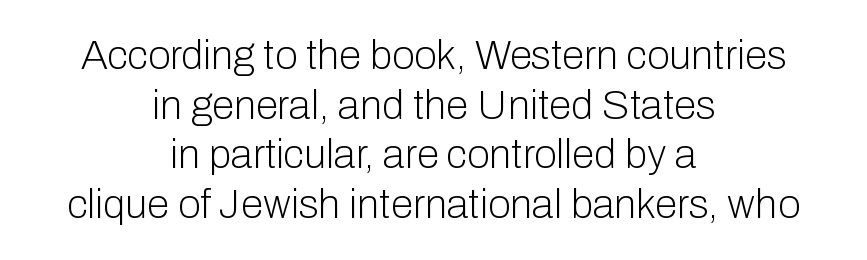
{"serif": "no", "italic": "no", "bold": "no", "weight": "light", "width": "normal", "stroke_contrast": "low", "x_height": "medium", "monospaced": "no", "underline": "no", "align": "center", "line_spacing_ratio": 1.21, "letter_spacing": "normal", "letter_spacing_em": 0.0, "glyph_px": 41}
